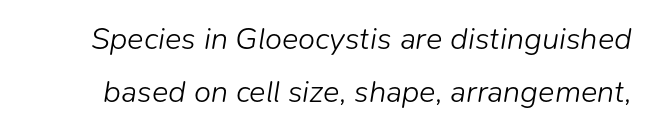
The image shows 31 px light type, italic (leaning right); set line spacing 1.71x, normal letter spacing, not underlined; low stroke contrast and a medium x-height.
